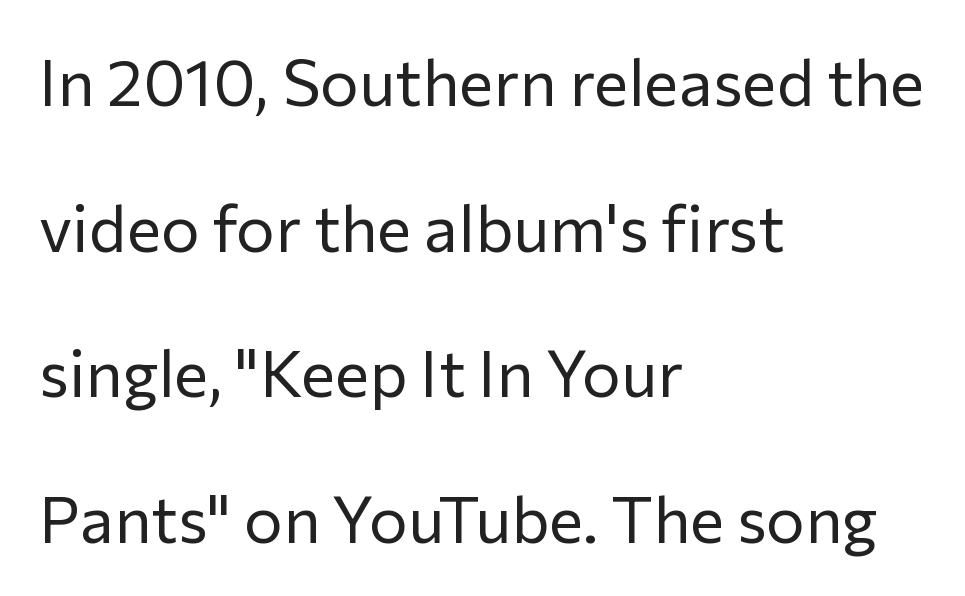
The letterforms sit at book weight or below. Each word holds together tightly as a unit, with standard inter-letter gaps. One-word summary of the alignment: left. Each row of text sits above clean, open space. Do the characters align in a grid? No, the font is proportional.
